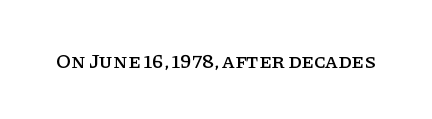
{"italic": "no", "underline": "no", "letter_spacing": "normal", "letter_spacing_em": 0.0, "glyph_px": 21}
